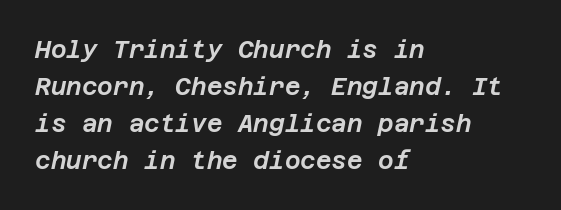
The image shows 24 px text type, italic (leaning right); set left-aligned, normal line spacing (1.54x), normal letter spacing, not underlined.
